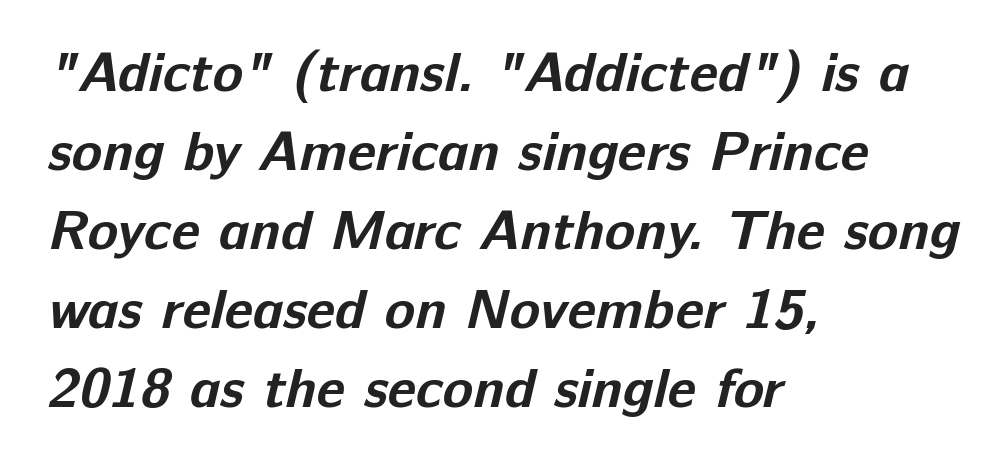
Stroke thickness is high; the sample reads as a true bold. One-word summary of the alignment: left. A sans-serif font was chosen for this passage. The passage shown stacks its lines at a standard gap. Looks like regular typesetting: each glyph gets only the width it needs.
